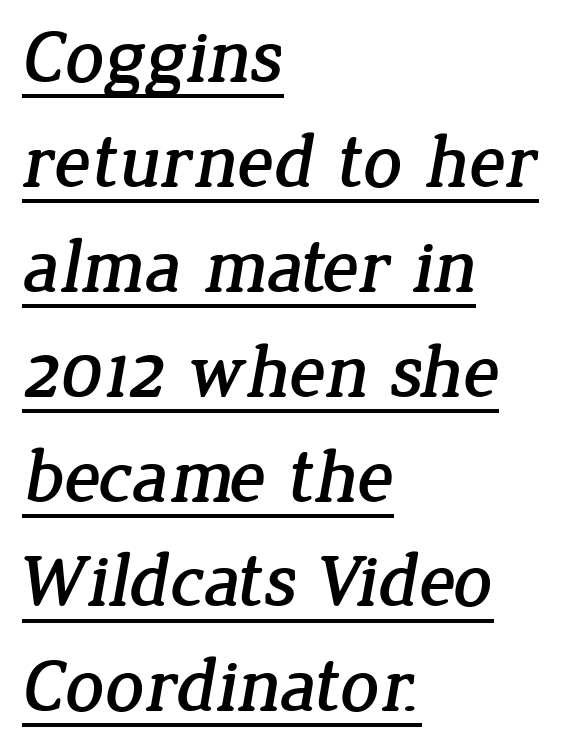
The sample's only ornament is a line tracing under the words. Which margin do the lines hug? The left one — the right edge is uneven. Tracking value appears to be zero — textbook default spacing. Spacing verdict: proportional, widths tailored to each character.
